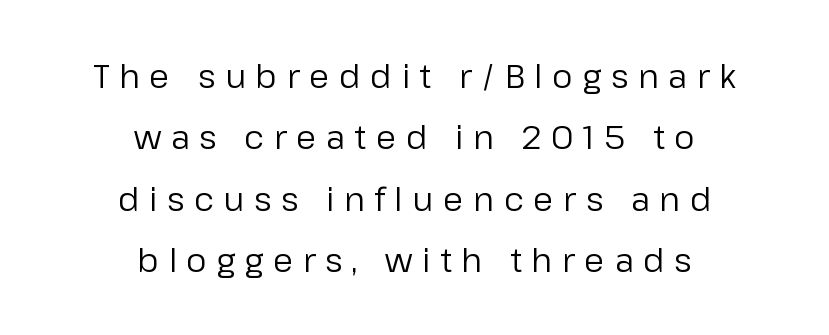
{"serif": "no", "italic": "no", "bold": "no", "weight": "regular", "width": "normal", "stroke_contrast": "low", "x_height": "medium", "monospaced": "no", "underline": "no", "align": "center", "line_spacing_ratio": 1.86, "letter_spacing": "wide", "letter_spacing_em": 0.29, "glyph_px": 33}
